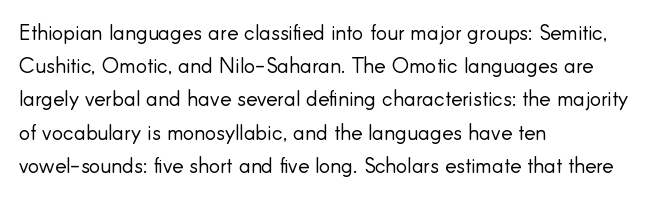
Q: Is the text bold? A: No.
Q: Is the text italic (slanted)? A: No, it is upright.
Q: Is the text underlined? A: No.
Q: How is the paragraph aligned? A: Left-aligned.
Q: Is the spacing between letters normal or unusually wide? A: Normal.
Q: Is the spacing between lines tight, normal or loose? A: Normal.
